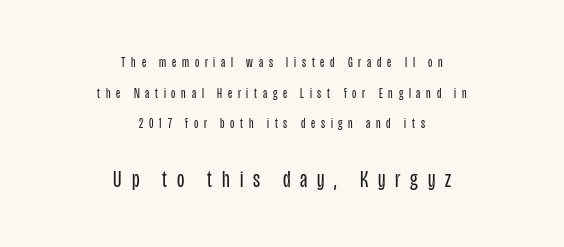
{"italic": "no", "bold": "no", "underline": "no", "align": "center", "line_spacing": "loose", "line_spacing_ratio": 2.18, "letter_spacing": "wide", "letter_spacing_em": 0.41, "larger_block": "second", "size_ratio": 1.71, "glyph_px": 24}
